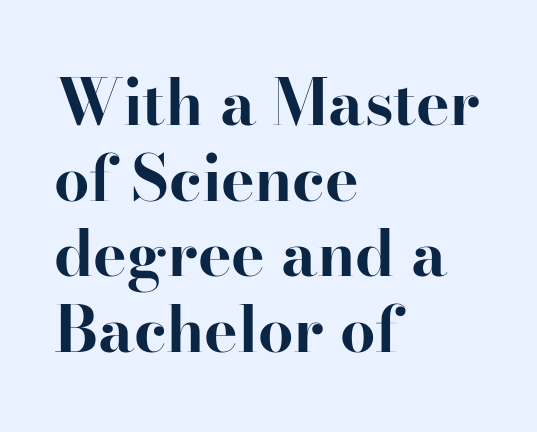
Q: Is the text bold? A: Yes.
Q: Is the text italic (slanted)? A: No, it is upright.
Q: Is the typeface a serif or a sans-serif typeface? A: Serif.
Q: Is the text underlined? A: No.
Q: How is the paragraph aligned? A: Left-aligned.
Q: Is the spacing between letters normal or unusually wide? A: Normal.
Q: Width (condensed, normal, or wide)? A: Normal.
Q: Stroke contrast? A: High.
Q: x-height? A: Small.
Q: Monospaced? A: No.
